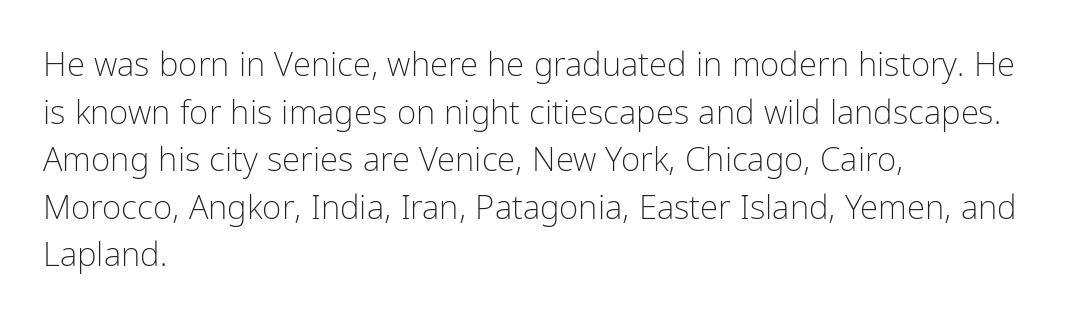
Quick note: not italic, upright. The space directly below the letters is spotless. These lines stack with their left ends in a neat column. Regular leading.
